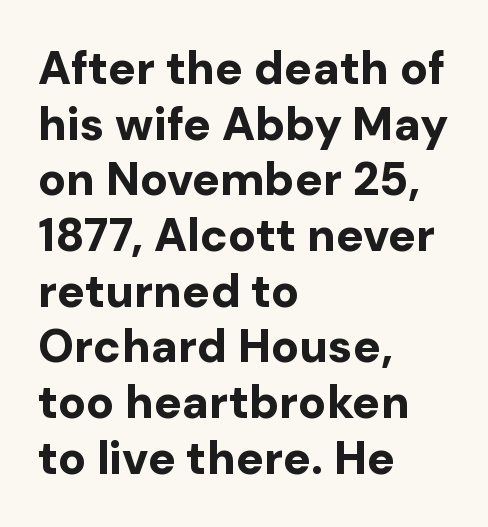
The image shows 46 px bold sans-serif type, upright; set left-aligned, line spacing 1.21x, normal letter spacing, not underlined; low stroke contrast and a medium x-height.
